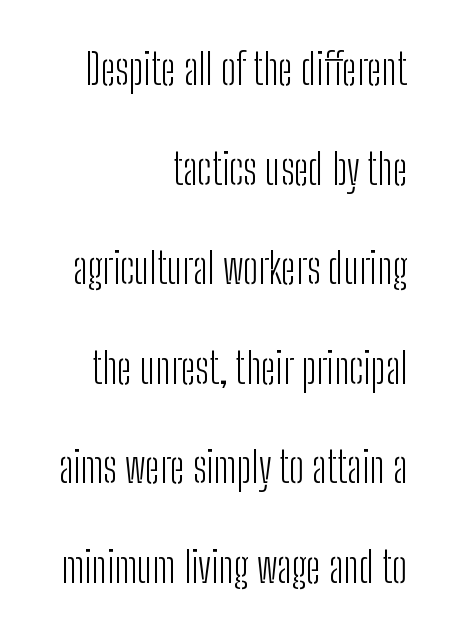
Q: Is the text bold? A: No.
Q: Is the text italic (slanted)? A: No, it is upright.
Q: Is the typeface a serif or a sans-serif typeface? A: Sans-serif.
Q: Is the text underlined? A: No.
Q: How is the paragraph aligned? A: Right-aligned.
Q: Is the spacing between letters normal or unusually wide? A: Normal.
Q: Is the spacing between lines tight, normal or loose? A: Loose.
Q: Width (condensed, normal, or wide)? A: Condensed.
Q: Stroke contrast? A: Low.
Q: x-height? A: Medium.
Q: Monospaced? A: No.
